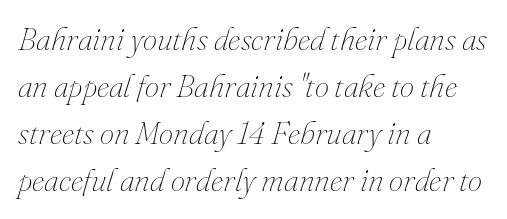
If you drew a line through each stem, it would be angled. Alignment: flush left. Type without underlining. These lines are rendered in a variable-pitch font. Each new line begins a customary step beneath the previous one.
